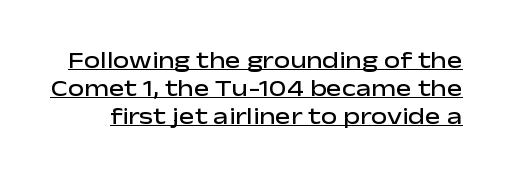
No italicization has been applied; the sample stays upright. Does the weight exceed regular? Yes, but only to semibold. Spacing between characters is what you'd get straight out of the box. Emphasis is given by a line drawn under the lettering.
